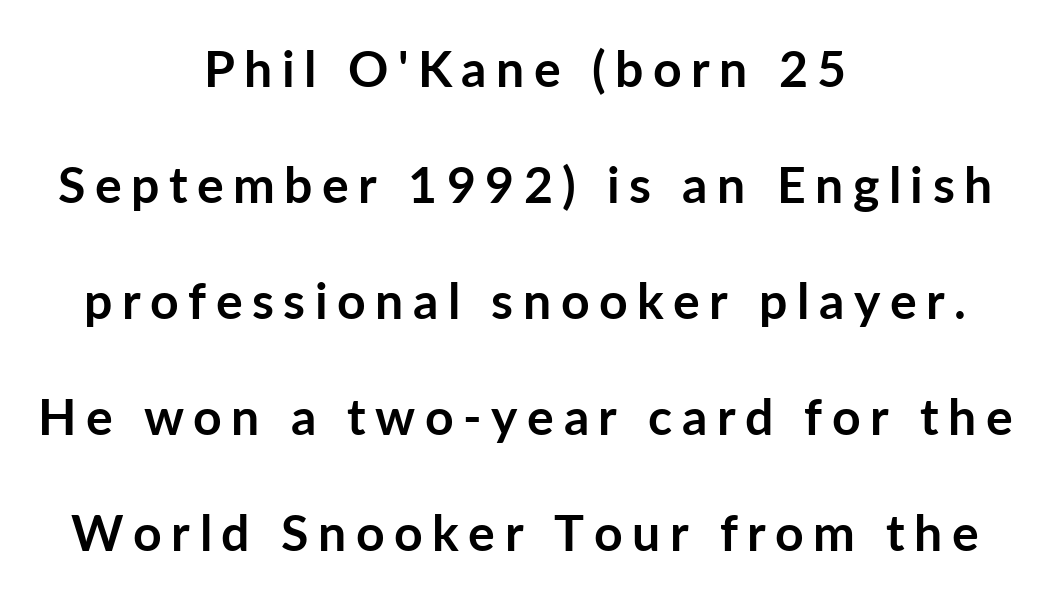
{"serif": "no", "italic": "no", "bold": "yes", "weight": "semibold", "width": "normal", "stroke_contrast": "low", "x_height": "medium", "monospaced": "no", "underline": "no", "align": "center", "line_spacing": "loose", "line_spacing_ratio": 2.32, "glyph_px": 50}
